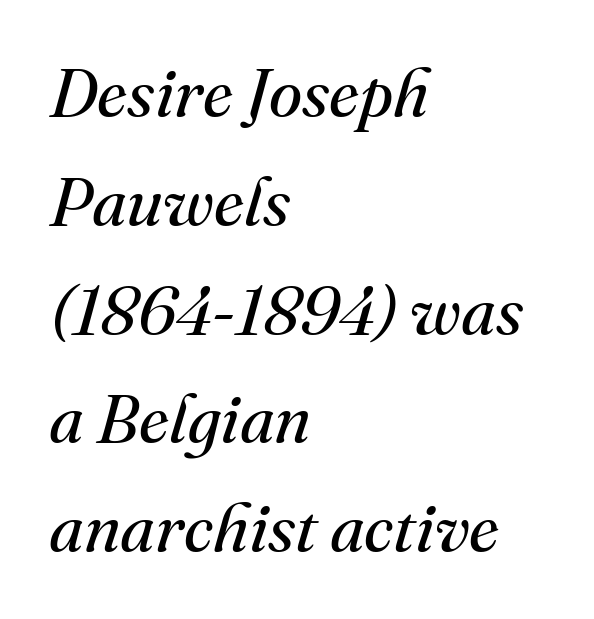
{"serif": "yes", "italic": "yes", "lean": "right", "slant_degrees": 16, "bold": "no", "weight": "regular", "width": "normal", "stroke_contrast": "medium", "x_height": "small", "monospaced": "no", "underline": "no", "align": "left", "line_spacing": "normal", "line_spacing_ratio": 1.6, "letter_spacing": "normal", "letter_spacing_em": 0.0, "glyph_px": 68}
